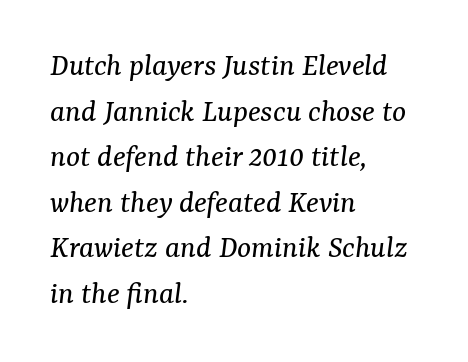
The image shows 33 px regular-weight serif type, italic (leaning right); set left-aligned, normal line spacing (1.38x), normal letter spacing, not underlined; medium stroke contrast and a medium x-height.
